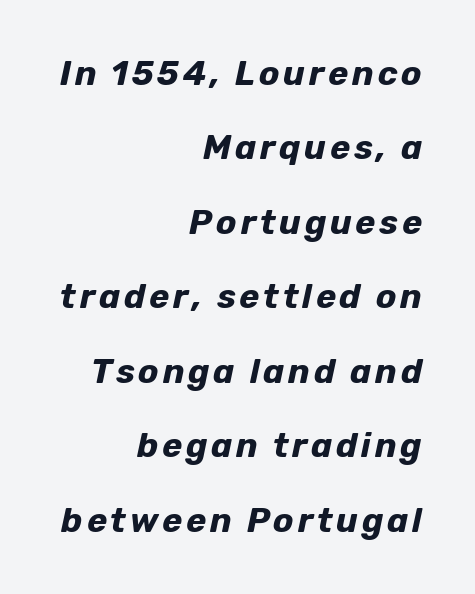
The letters advance in unequal steps, a hallmark of proportional type. The paragraph shown leans on its right margin. Plain, unruled lines of type. Does the weight exceed regular? Yes, all the way to bold. Baseline-to-baseline distance is far greater than the letter height.
